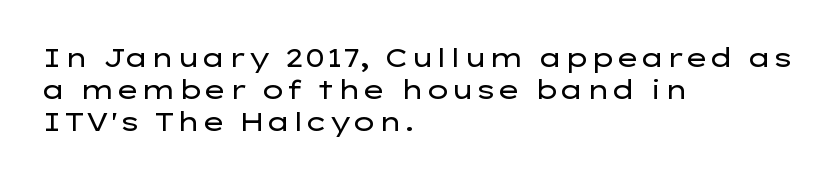
The image shows 26 px text type, upright; set left-aligned, line spacing 1.23x, normal letter spacing, not underlined.
